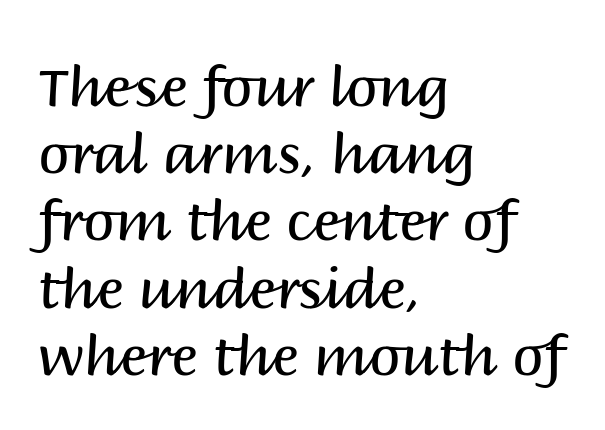
Q: Is the text bold? A: No.
Q: Is the text italic (slanted)? A: Yes.
Q: Is the typeface a serif or a sans-serif typeface? A: Sans-serif.
Q: Is the text underlined? A: No.
Q: How is the paragraph aligned? A: Left-aligned.
Q: Is the spacing between letters normal or unusually wide? A: Normal.
Q: Width (condensed, normal, or wide)? A: Normal.
Q: Stroke contrast? A: Medium.
Q: x-height? A: Large.
Q: Monospaced? A: No.
